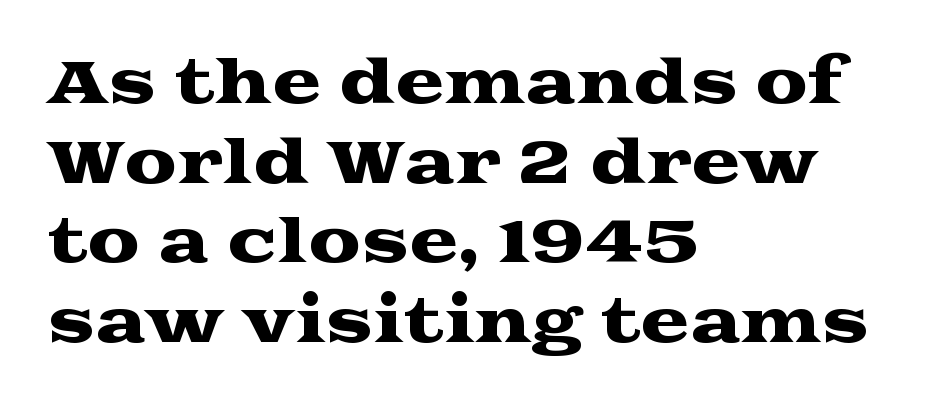
{"serif": "yes", "italic": "no", "width": "wide", "stroke_contrast": "medium", "x_height": "medium", "monospaced": "no", "underline": "no", "align": "left", "line_spacing": "normal", "line_spacing_ratio": 1.35, "letter_spacing": "normal", "letter_spacing_em": 0.0, "glyph_px": 59}
